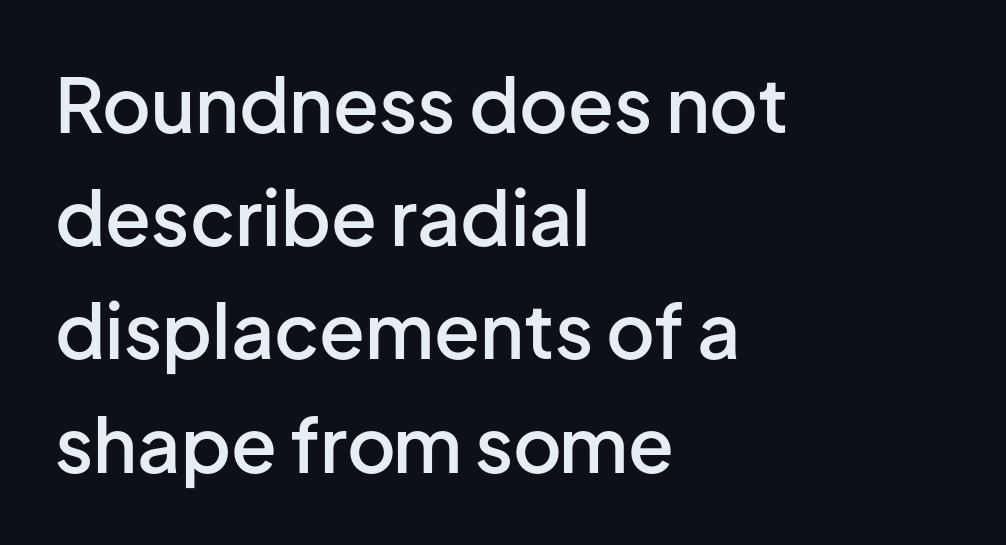
Q: Is the text bold? A: Semi-bold.
Q: Is the text italic (slanted)? A: No, it is upright.
Q: Is the typeface a serif or a sans-serif typeface? A: Sans-serif.
Q: Is the text underlined? A: No.
Q: How is the paragraph aligned? A: Left-aligned.
Q: Is the spacing between letters normal or unusually wide? A: Normal.
Q: Is the spacing between lines tight, normal or loose? A: Normal.
Q: Width (condensed, normal, or wide)? A: Normal.
Q: Stroke contrast? A: Low.
Q: x-height? A: Medium.
Q: Monospaced? A: No.
